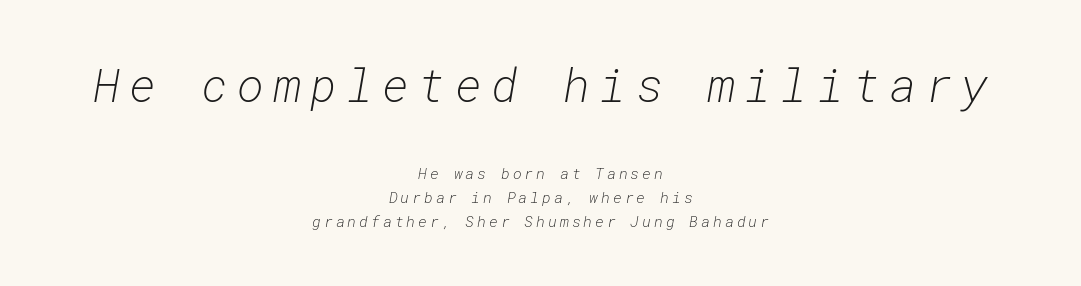
{"italic": "yes", "lean": "right", "slant_degrees": 10, "bold": "no", "weight": "light", "width": "normal", "stroke_contrast": "low", "x_height": "medium", "monospaced": "yes", "underline": "no", "align": "center", "line_spacing": "normal", "line_spacing_ratio": 1.6, "letter_spacing": "wide", "letter_spacing_em": 0.2, "larger_block": "first", "size_ratio": 3.07, "glyph_px": 46}
